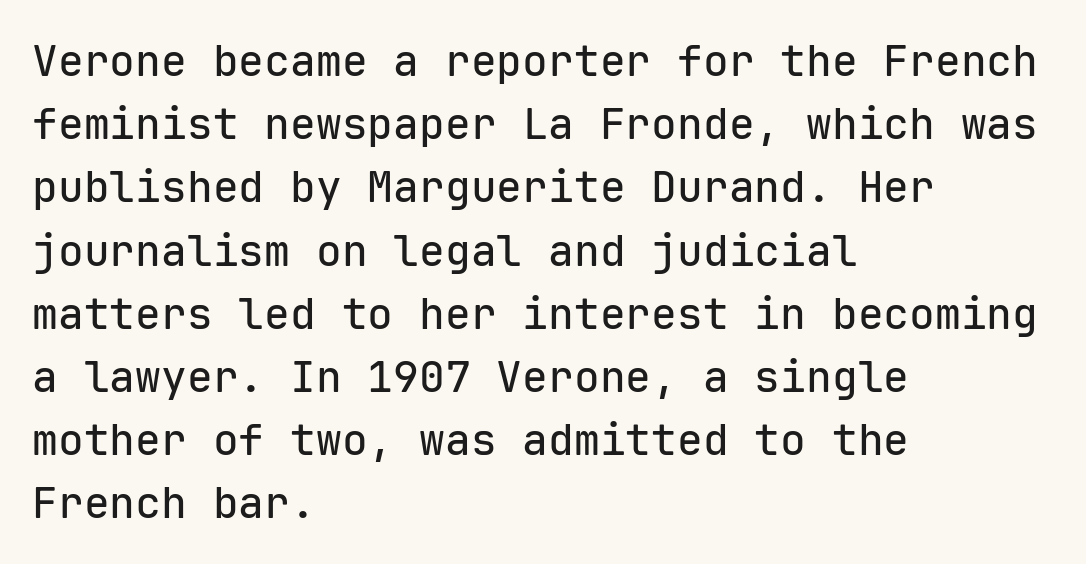
{"serif": "no", "italic": "no", "width": "normal", "stroke_contrast": "low", "x_height": "medium", "monospaced": "yes", "underline": "no", "align": "left", "line_spacing": "normal", "line_spacing_ratio": 1.47, "letter_spacing": "normal", "letter_spacing_em": 0.0, "glyph_px": 43}
